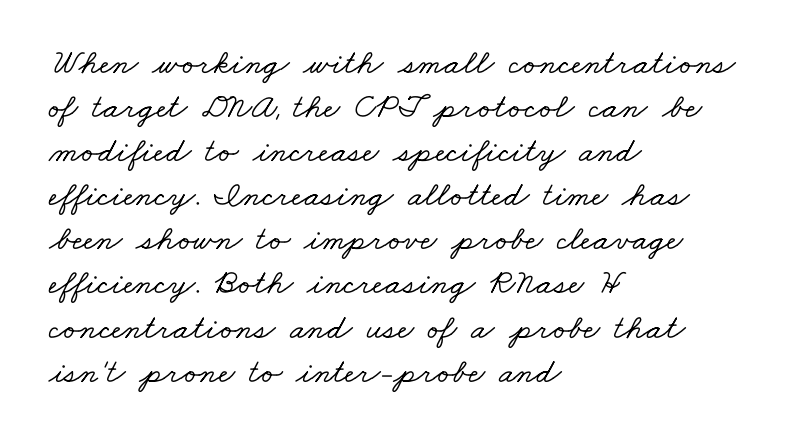
Font category for this specimen: serif. Here the designer chose a conventional face with non-uniform glyph widths. The passage shown stacks its lines at a standard gap. Short note: letters normally spaced. The specimen omits any rule beneath the text block's lines. Which margin do the lines hug? The left one — the right edge is uneven.
